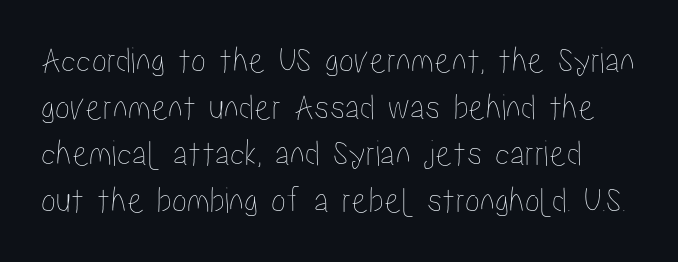
Q: Is the text italic (slanted)? A: No, it is upright.
Q: Is the text underlined? A: No.
Q: Is the spacing between letters normal or unusually wide? A: Normal.
Q: Width (condensed, normal, or wide)? A: Condensed.
Q: Stroke contrast? A: Low.
Q: x-height? A: Medium.
Q: Monospaced? A: No.
